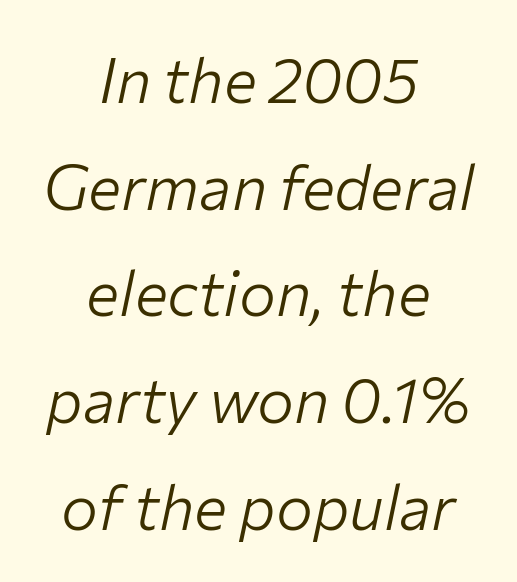
The image shows 62 px light type, italic (leaning right); set centered, line spacing 1.72x, normal letter spacing, not underlined; low stroke contrast and a medium x-height.
